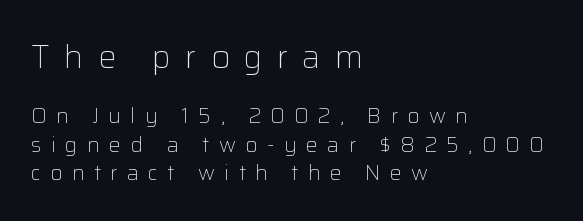
Line beginnings align vertically; line endings do not. This sample has the flowing, uneven cadence of proportional lettering. Heft: none added — not bold. Caption: expanded tracking, letters set apart. The passage shown stacks its lines at a standard gap. You can tell it's not italic because the verticals are truly vertical.
